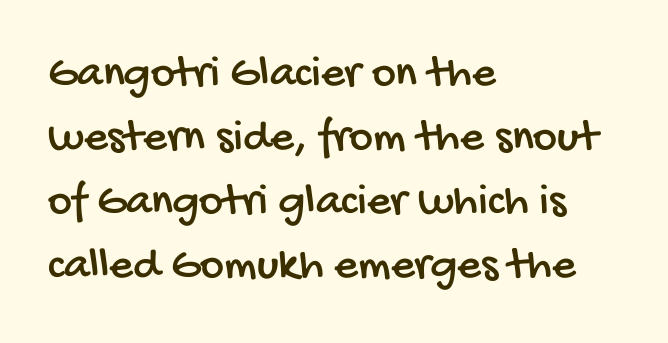
The image shows 46 px condensed sans-serif type; set left-aligned, normal line spacing (1.39x), normal letter spacing, not underlined; low stroke contrast and a large x-height.
